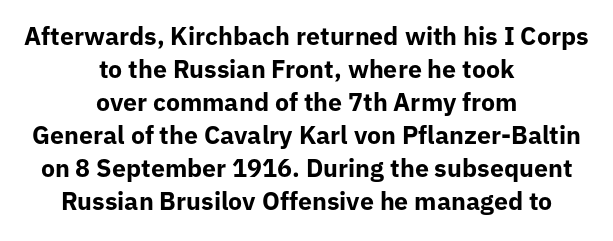
Just letters on the line, the space beneath them empty. How would I describe the line gaps? Plain and ordinary. The paragraph shown floats in the horizontal middle. The font is running at its bold setting. A typesetter would call this zero additional tracking.
